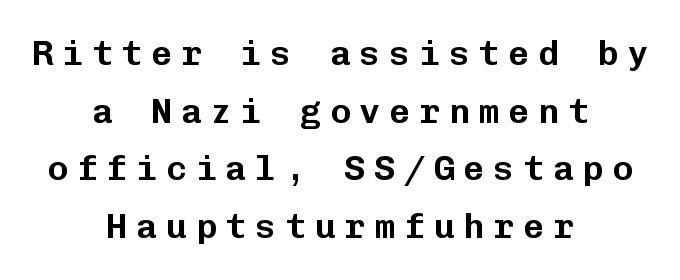
The image shows 35 px sans-serif type, upright, monospaced; set centered, normal line spacing (1.65x), unusually wide letter spacing (+0.25 em), not underlined; low stroke contrast and a medium x-height.
